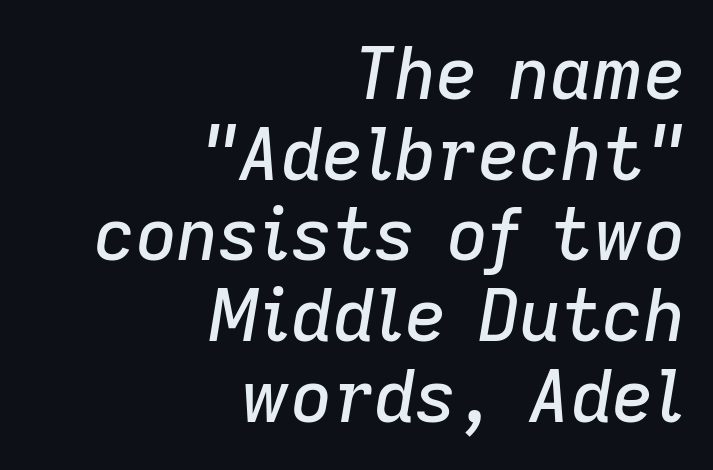
Q: Is the text italic (slanted)? A: Yes, it leans right by about 9 degrees.
Q: Is the text underlined? A: No.
Q: How is the paragraph aligned? A: Right-aligned.
Q: Is the spacing between letters normal or unusually wide? A: Normal.
Q: Is the spacing between lines tight, normal or loose? A: Tight.
Q: Width (condensed, normal, or wide)? A: Normal.
Q: Stroke contrast? A: Low.
Q: x-height? A: Medium.
Q: Monospaced? A: No.
